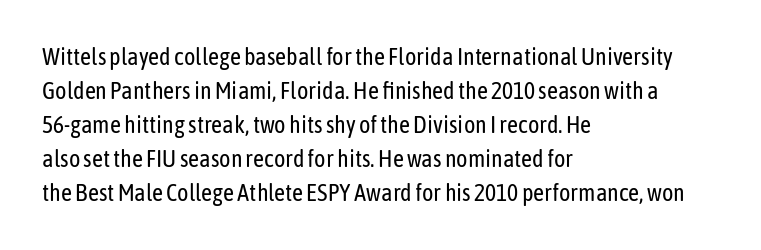
{"italic": "no", "bold": "no", "underline": "no", "align": "left", "line_spacing": "normal", "line_spacing_ratio": 1.42, "letter_spacing": "normal", "letter_spacing_em": 0.0, "glyph_px": 24}
